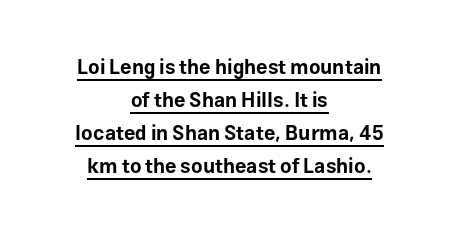
{"italic": "no", "bold": "yes", "underline": "yes", "align": "center", "line_spacing": "normal", "line_spacing_ratio": 1.65, "letter_spacing": "normal", "letter_spacing_em": 0.0, "glyph_px": 20}
